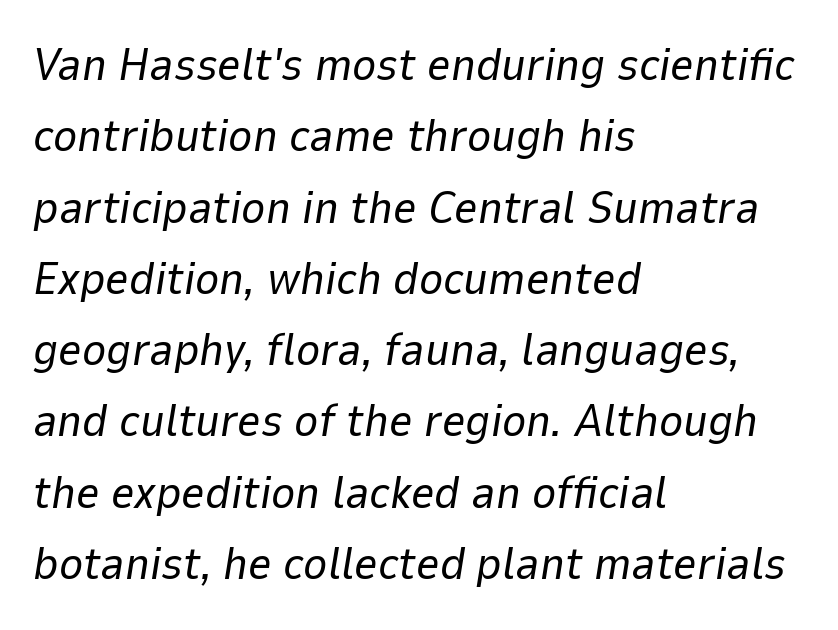
Q: Is the text bold? A: No.
Q: Is the text italic (slanted)? A: Yes, it leans right by about 9 degrees.
Q: Is the text underlined? A: No.
Q: How is the paragraph aligned? A: Left-aligned.
Q: Is the spacing between letters normal or unusually wide? A: Normal.
Q: Is the spacing between lines tight, normal or loose? A: Normal.
Q: Width (condensed, normal, or wide)? A: Normal.
Q: Stroke contrast? A: Low.
Q: x-height? A: Medium.
Q: Monospaced? A: No.
